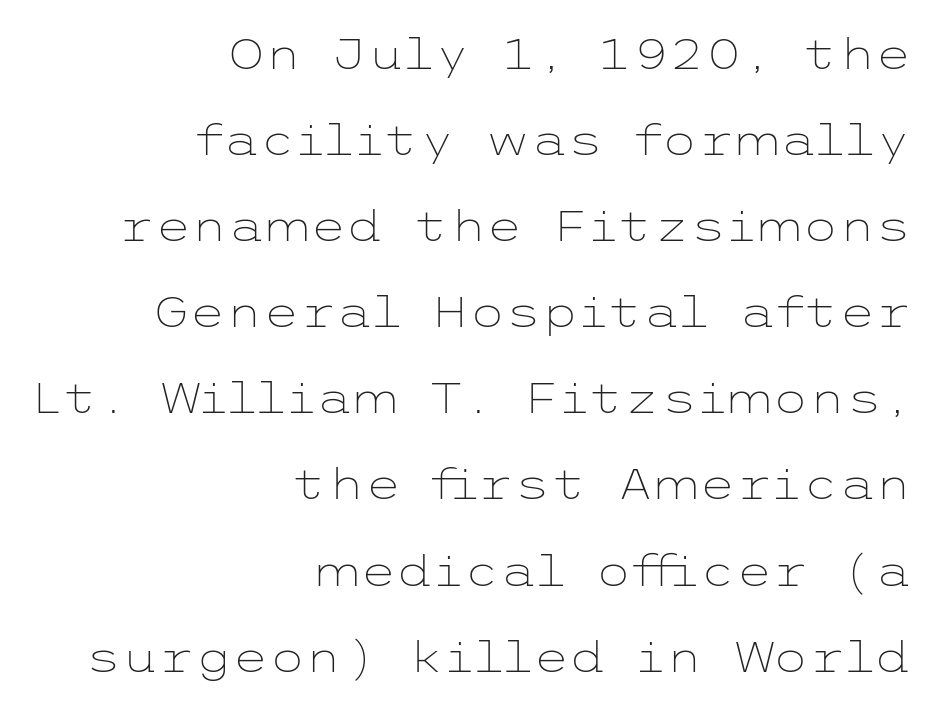
Note: no serifs on the glyphs. Every stem runs plumb, perpendicular to the baseline. Only glyphs here, with clear space below each row. A flush-right, rag-left setting is used for this passage. Weight: regular or lighter.
